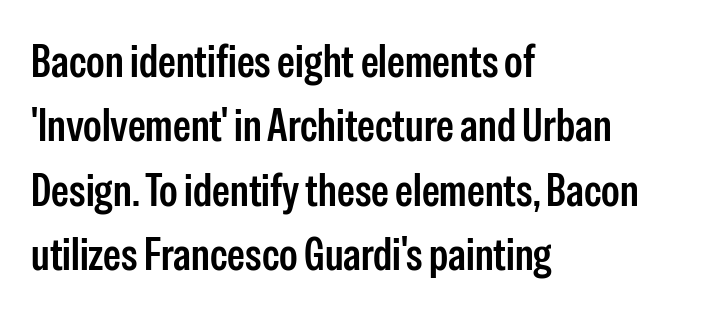
The typesetter chose a ragged-right arrangement here. Beneath every word, the page is bare. Words appear dense and cohesive because spacing is normal. The type family on display is of the sans-serif kind. Each glyph is drawn with semibold strokes, heavier than normal yet not fully bold.
